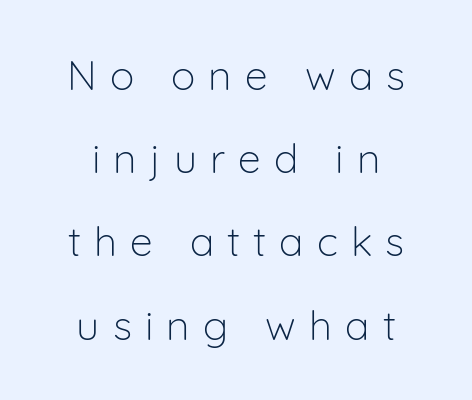
The image shows 41 px light sans-serif type, upright; set loose line spacing (2.03x), unusually wide letter spacing (+0.32 em), not underlined; low stroke contrast and a medium x-height.
